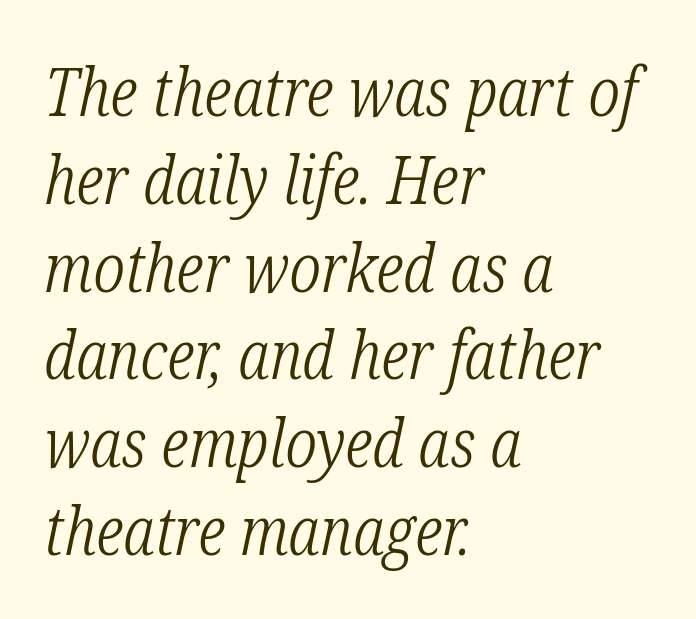
The image shows 67 px light, condensed serif type, italic (leaning right); set left-aligned, normal line spacing (1.31x), normal letter spacing, not underlined; low stroke contrast and a medium x-height.
